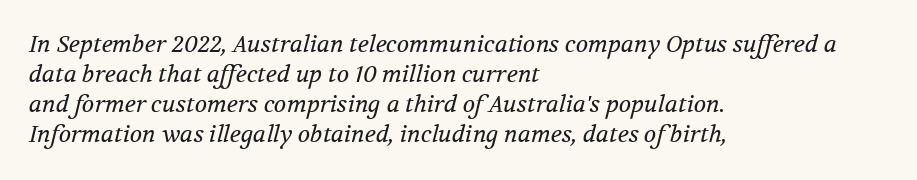
Q: Is the text bold? A: No.
Q: Is the text italic (slanted)? A: Yes, it leans right by about 12 degrees.
Q: Is the text underlined? A: No.
Q: How is the paragraph aligned? A: Left-aligned.
Q: Is the spacing between letters normal or unusually wide? A: Normal.
Q: Is the spacing between lines tight, normal or loose? A: Normal.
